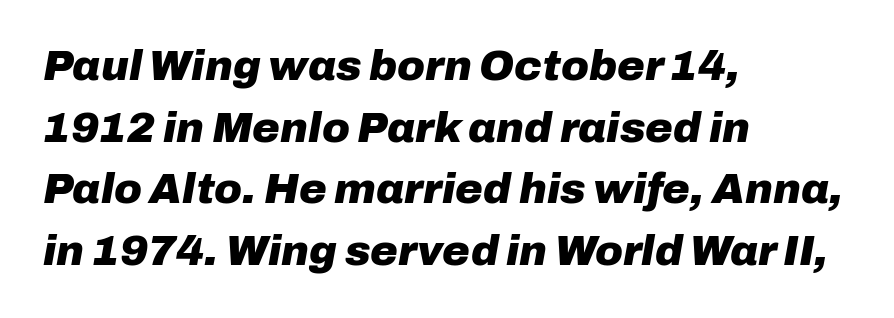
Standard letterfit; no display-style spreading of the glyphs. The rendering uses a bold face; every stroke is thick and dark. Slant detected: the letters are inclined. These lines are rendered in a variable-pitch font. Glance below the letters and you will spot only blank space.
